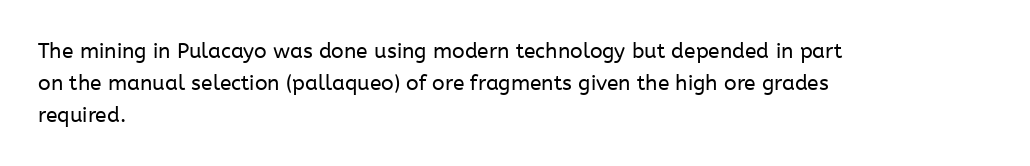
{"italic": "no", "bold": "no", "underline": "no", "align": "left", "line_spacing": "normal", "line_spacing_ratio": 1.52, "letter_spacing": "normal", "letter_spacing_em": 0.0, "glyph_px": 21}
